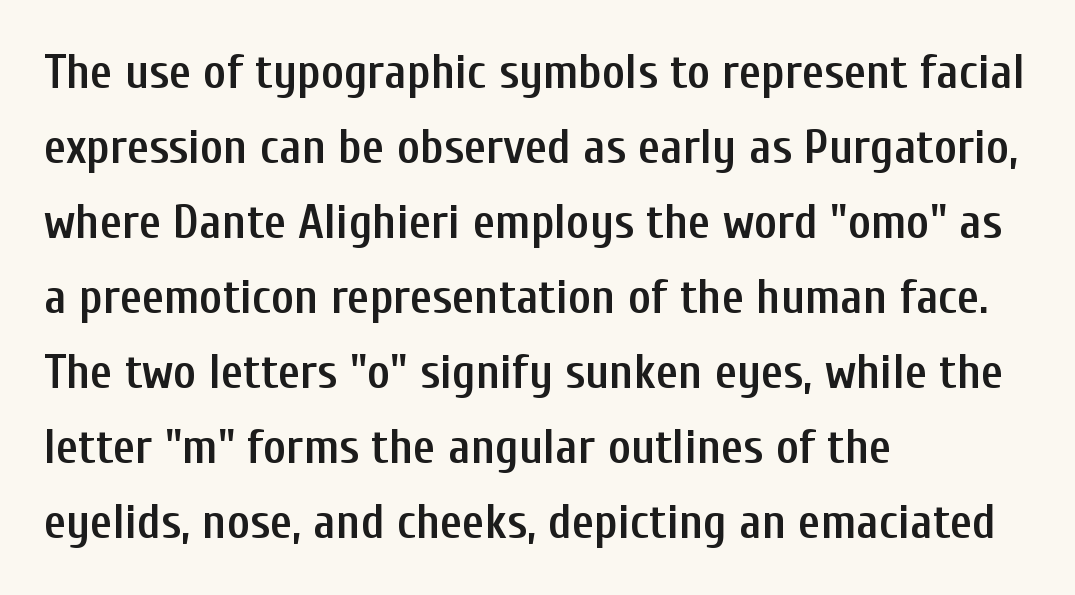
{"serif": "no", "italic": "no", "bold": "semi", "weight": "semibold", "width": "condensed", "stroke_contrast": "low", "x_height": "medium", "monospaced": "no", "underline": "no", "align": "left", "line_spacing": "normal", "line_spacing_ratio": 1.53, "letter_spacing": "normal", "letter_spacing_em": 0.0, "glyph_px": 49}
